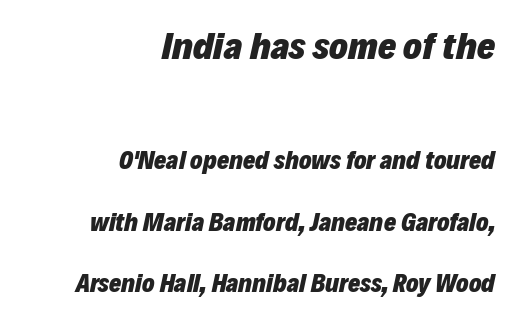
{"italic": "yes", "lean": "right", "slant_degrees": 12, "bold": "yes", "weight": "heavy", "width": "normal", "stroke_contrast": "low", "x_height": "medium", "monospaced": "no", "underline": "no", "align": "right", "line_spacing": "loose", "line_spacing_ratio": 2.36, "letter_spacing": "normal", "letter_spacing_em": 0.0, "larger_block": "first", "size_ratio": 1.5, "glyph_px": 39}
